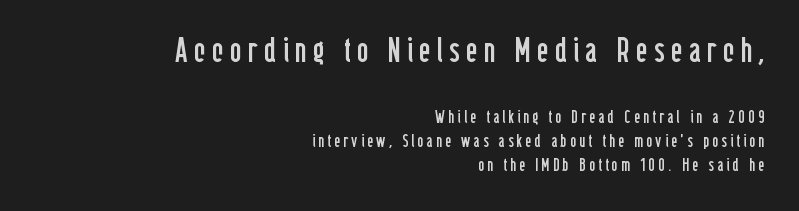
{"serif": "no", "italic": "no", "bold": "no", "weight": "regular", "width": "condensed", "stroke_contrast": "low", "x_height": "medium", "monospaced": "no", "underline": "no", "align": "right", "line_spacing": "normal", "line_spacing_ratio": 1.32, "larger_block": "first", "size_ratio": 1.94, "glyph_px": 35}
